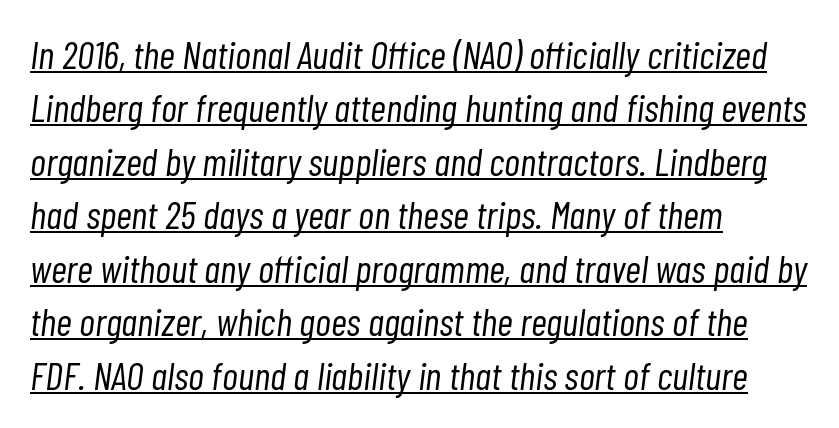
The image shows 39 px light, condensed type, italic (leaning right); set left-aligned, normal line spacing (1.37x), normal letter spacing, underlined; low stroke contrast and a medium x-height.
